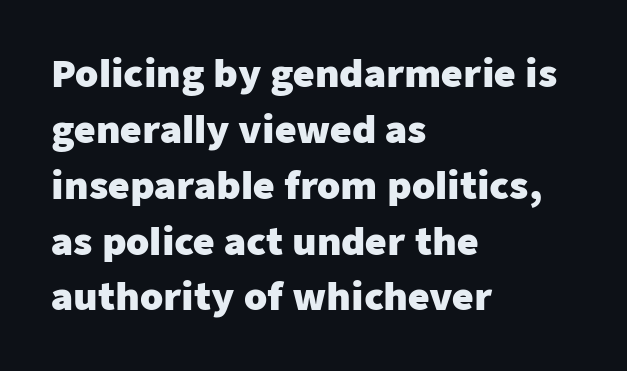
The image shows 37 px heavy sans-serif type, upright; set left-aligned, normal line spacing (1.51x), normal letter spacing, not underlined; low stroke contrast and a medium x-height.
